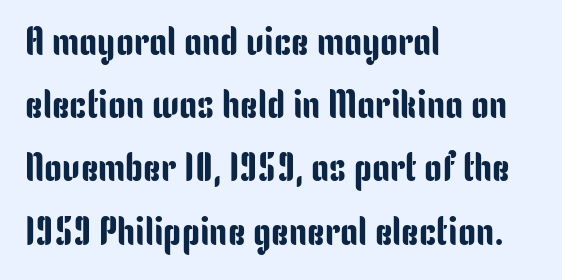
{"serif": "no", "italic": "no", "width": "condensed", "stroke_contrast": "low", "x_height": "medium", "monospaced": "no", "underline": "no", "align": "left", "line_spacing": "normal", "line_spacing_ratio": 1.58, "letter_spacing": "normal", "letter_spacing_em": 0.0, "glyph_px": 40}
